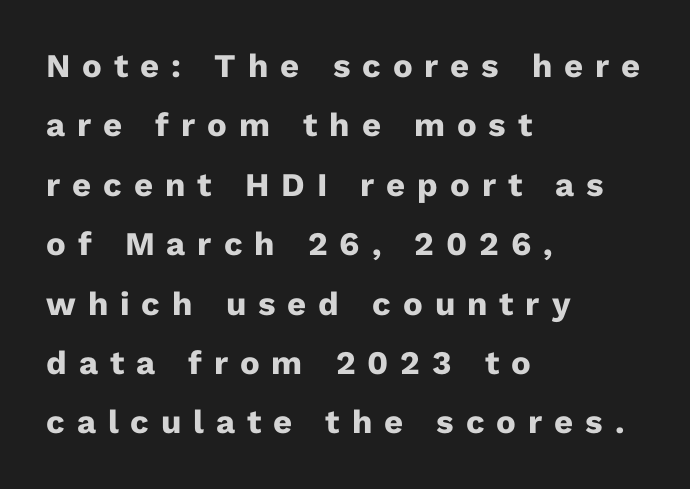
Heavy, bold letterforms. Caption: expanded tracking, letters set apart. When letters stand straight like this, we call the style roman or upright. The font family rendered here belongs to the sans-serif group. Varying glyph widths throughout — classic text-font behaviour.
